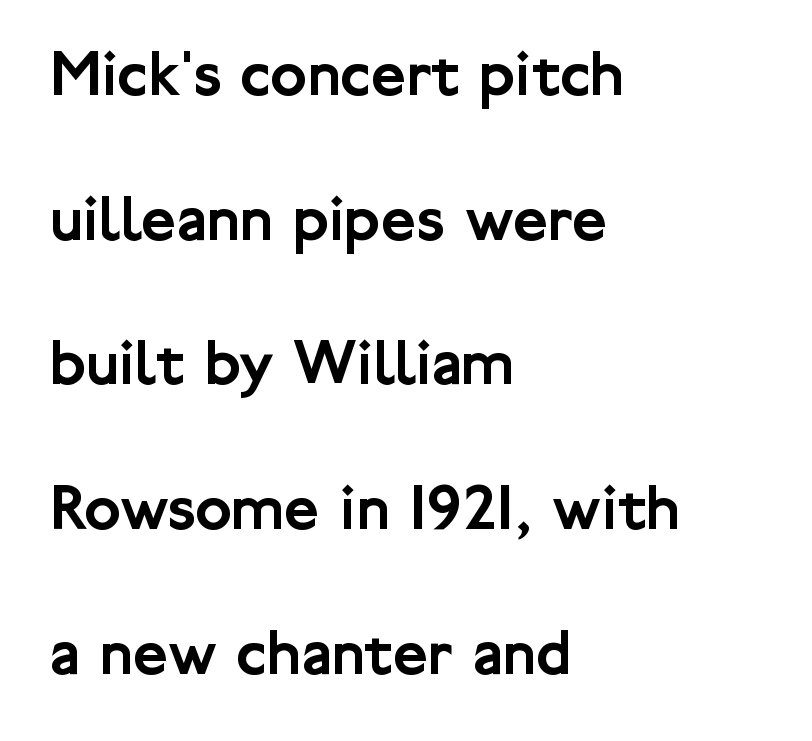
The image shows 67 px sans-serif type, upright; set left-aligned, loose line spacing (2.16x), normal letter spacing, not underlined; low stroke contrast and a medium x-height.
